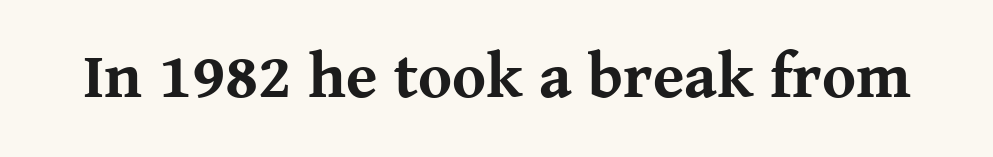
The image shows 64 px bold serif type, upright; set normal letter spacing, not underlined; medium stroke contrast and a medium x-height.
